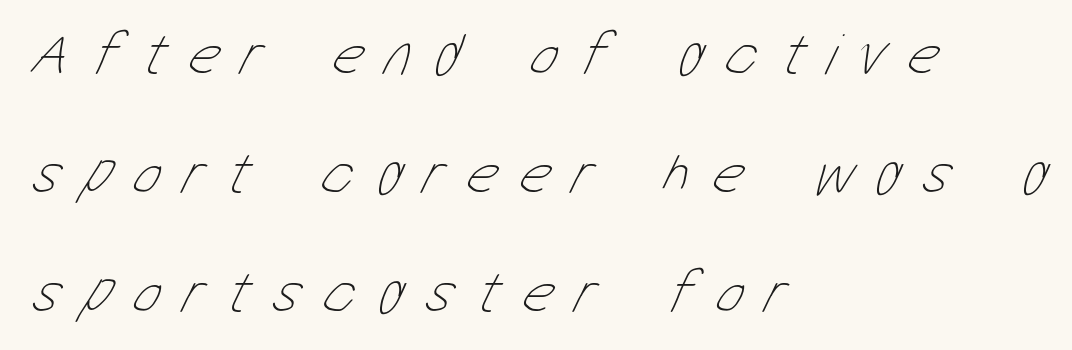
This block would shrink considerably if given ordinary leading; it's expanded now. Think standard paragraph weight, or any step lighter than that. Is the letter spacing exaggerated? Yes — the characters are pushed far apart. Note the varied advance widths — an 'i' is clearly narrower than an 'm'. The setting favours the left margin, as ordinary paragraphs usually do. The words here are not underlined.
